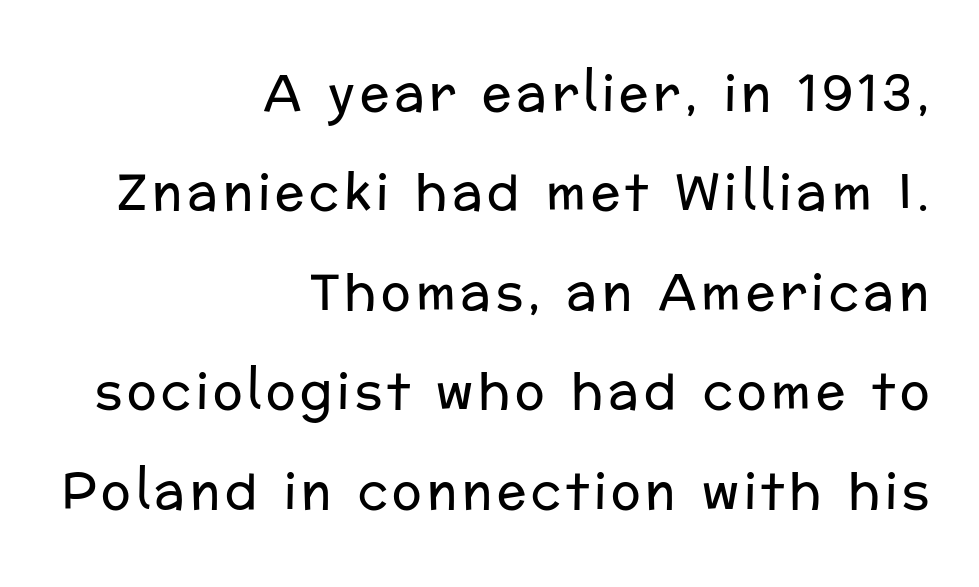
The image shows 49 px regular-weight sans-serif type, upright; set right-aligned, loose line spacing (2.03x), not underlined; low stroke contrast and a medium x-height.
